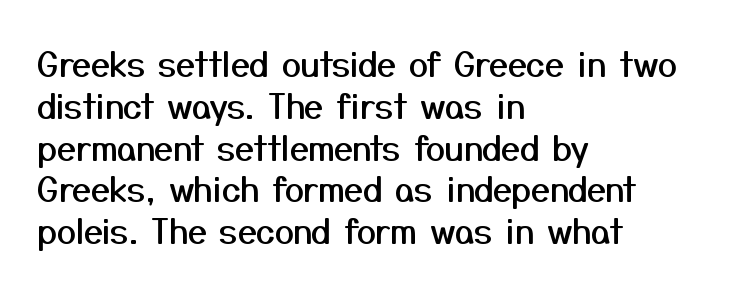
{"serif": "no", "italic": "no", "width": "normal", "stroke_contrast": "medium", "x_height": "medium", "monospaced": "no", "underline": "no", "align": "left", "line_spacing_ratio": 1.23, "letter_spacing": "normal", "letter_spacing_em": 0.0, "glyph_px": 34}
